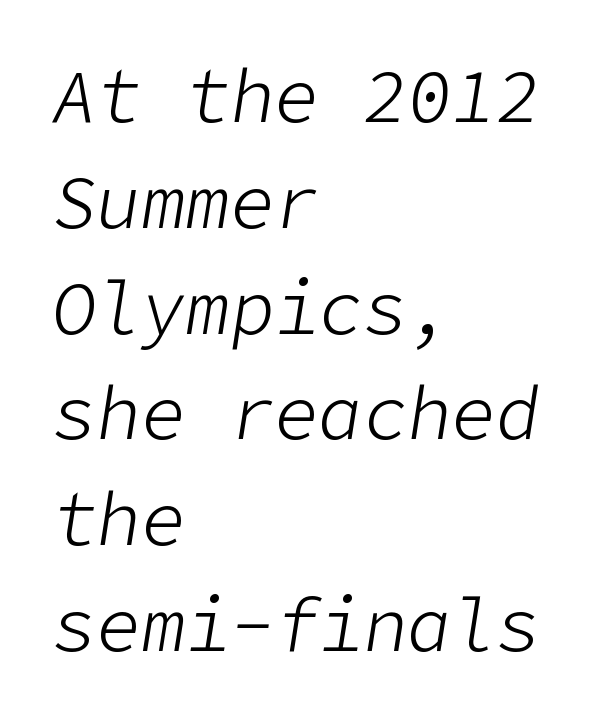
Q: Is the text bold? A: No.
Q: Is the text italic (slanted)? A: Yes, it leans right by about 9 degrees.
Q: Is the text underlined? A: No.
Q: How is the paragraph aligned? A: Left-aligned.
Q: Is the spacing between letters normal or unusually wide? A: Normal.
Q: Is the spacing between lines tight, normal or loose? A: Normal.
Q: Width (condensed, normal, or wide)? A: Normal.
Q: Stroke contrast? A: Low.
Q: x-height? A: Medium.
